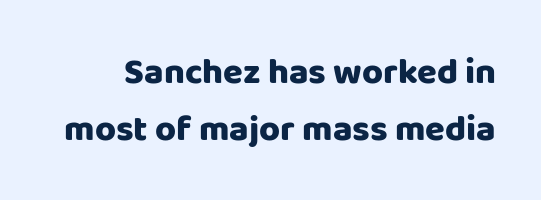
Q: Is the text bold? A: Yes.
Q: Is the text italic (slanted)? A: No, it is upright.
Q: Is the typeface a serif or a sans-serif typeface? A: Sans-serif.
Q: Is the text underlined? A: No.
Q: Is the spacing between letters normal or unusually wide? A: Normal.
Q: Is the spacing between lines tight, normal or loose? A: Normal.
Q: Width (condensed, normal, or wide)? A: Normal.
Q: Stroke contrast? A: Low.
Q: x-height? A: Large.
Q: Monospaced? A: No.
